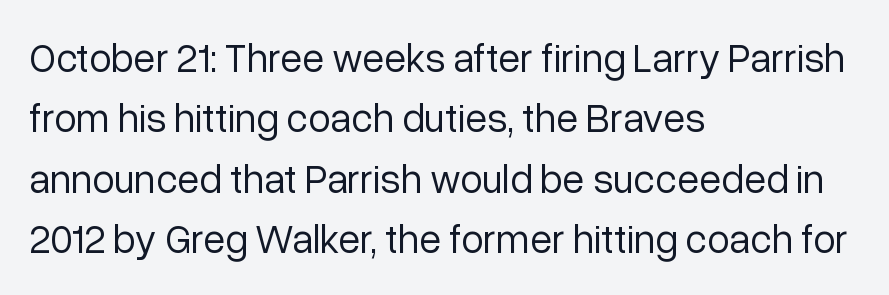
Q: Is the text bold? A: No.
Q: Is the text italic (slanted)? A: No, it is upright.
Q: Is the typeface a serif or a sans-serif typeface? A: Sans-serif.
Q: Is the text underlined? A: No.
Q: How is the paragraph aligned? A: Left-aligned.
Q: Is the spacing between letters normal or unusually wide? A: Normal.
Q: Is the spacing between lines tight, normal or loose? A: Normal.
Q: Width (condensed, normal, or wide)? A: Normal.
Q: Stroke contrast? A: Low.
Q: x-height? A: Medium.
Q: Monospaced? A: No.
